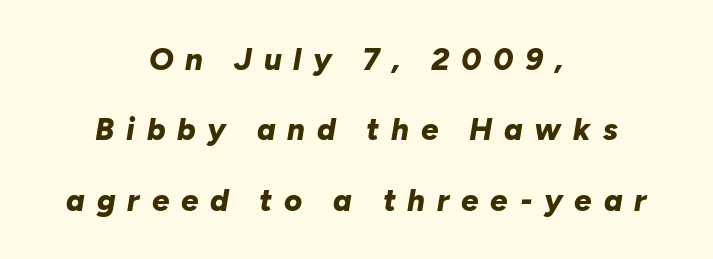
The image shows 31 px bold type, italic (leaning right); set centered, loose line spacing (2.27x), unusually wide letter spacing (+0.38 em), not underlined; low stroke contrast and a medium x-height.
